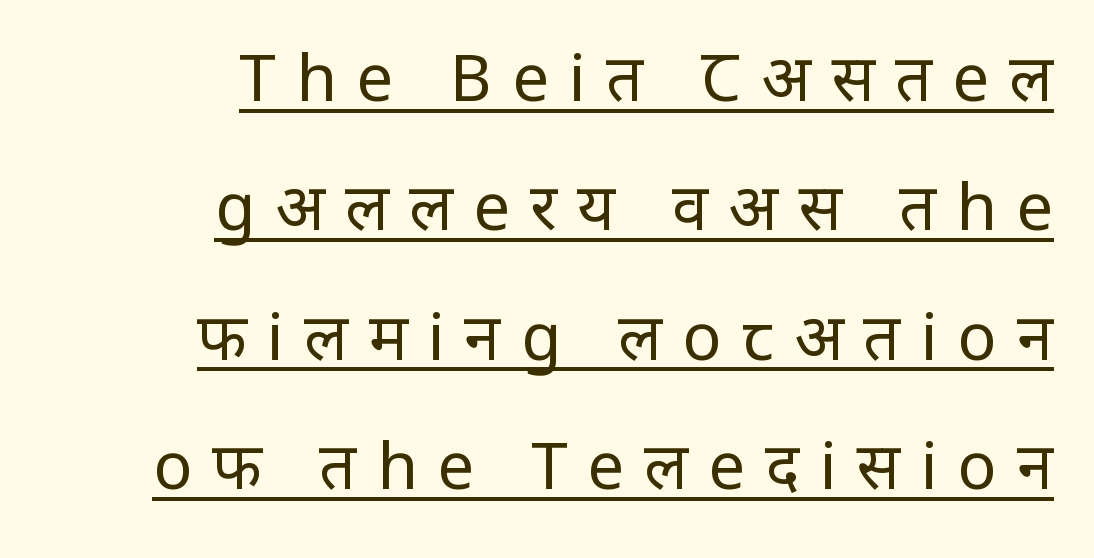
The image shows 65 px regular-weight, condensed sans-serif type, upright; set right-aligned, loose line spacing (1.99x), unusually wide letter spacing (+0.31 em), underlined; low stroke contrast and a large x-height.
